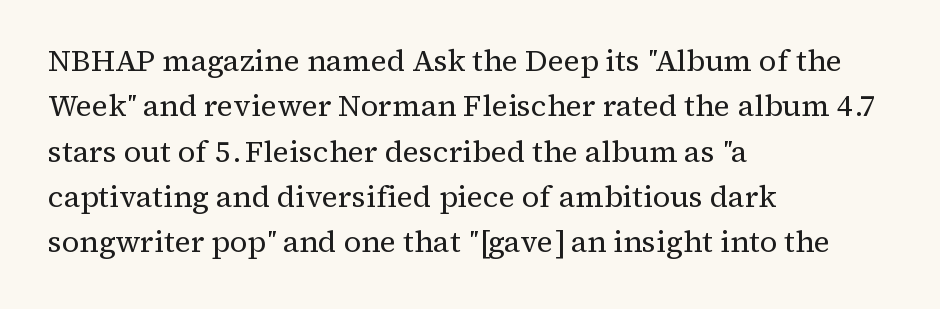
Q: Is the text bold? A: No.
Q: Is the text italic (slanted)? A: No, it is upright.
Q: Is the typeface a serif or a sans-serif typeface? A: Serif.
Q: Is the text underlined? A: No.
Q: How is the paragraph aligned? A: Left-aligned.
Q: Is the spacing between letters normal or unusually wide? A: Normal.
Q: Is the spacing between lines tight, normal or loose? A: Normal.
Q: Width (condensed, normal, or wide)? A: Normal.
Q: Stroke contrast? A: Medium.
Q: x-height? A: Medium.
Q: Monospaced? A: No.
